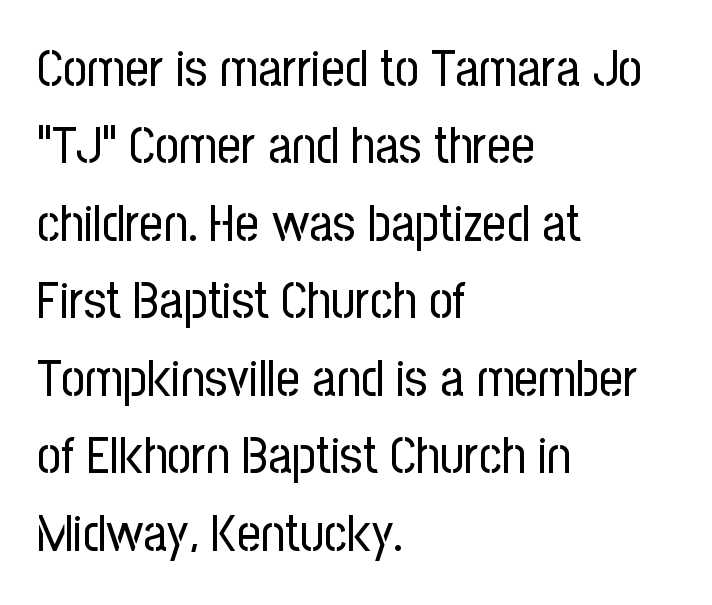
Upright lettering throughout. The rendering shows plain stroke endings on the letterforms — a sans-serif design. Left-aligned paragraph, ragged on the right. No letter is thick-stroked: the sample isn't bold.
